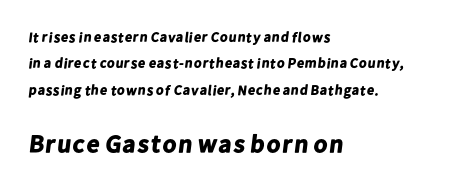
Q: Is the text bold? A: Yes.
Q: Is the text underlined? A: No.
Q: How is the paragraph aligned? A: Left-aligned.
Q: Is the spacing between letters normal or unusually wide? A: Normal.
Q: Which block of text is set in a larger size, the first (top) or the second (bottom)? A: The second (bottom) one.
